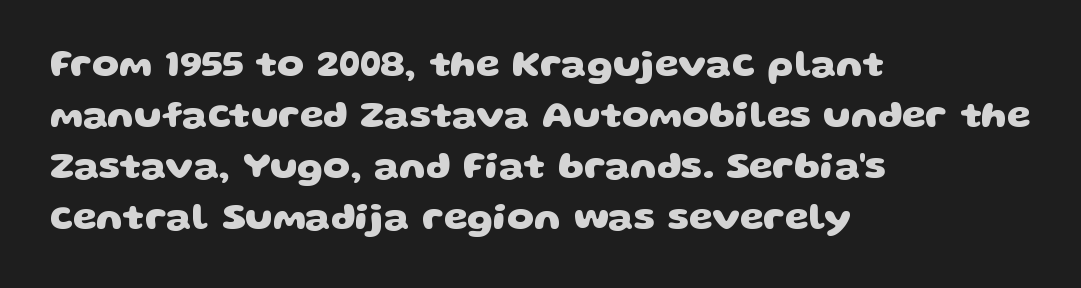
The image shows 38 px heavy, wide sans-serif type; set left-aligned, normal line spacing (1.34x), normal letter spacing, not underlined; low stroke contrast and a large x-height.
